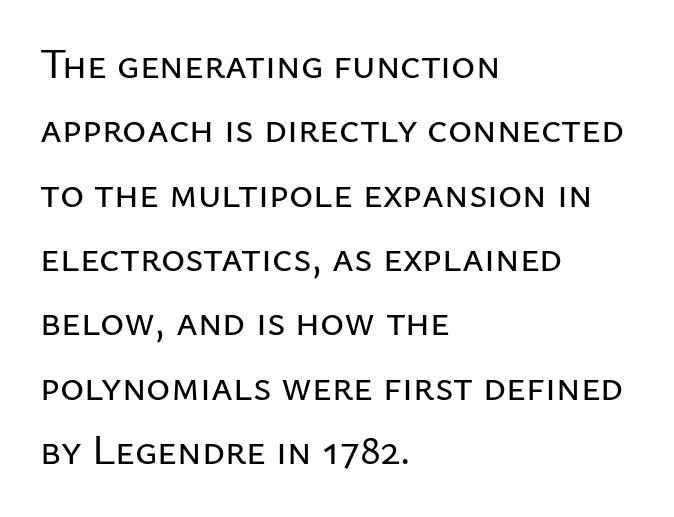
{"serif": "no", "italic": "no", "width": "normal", "stroke_contrast": "low", "x_height": "medium", "monospaced": "no", "underline": "no", "align": "left", "line_spacing": "normal", "line_spacing_ratio": 1.57, "letter_spacing": "normal", "letter_spacing_em": 0.0, "glyph_px": 41}
